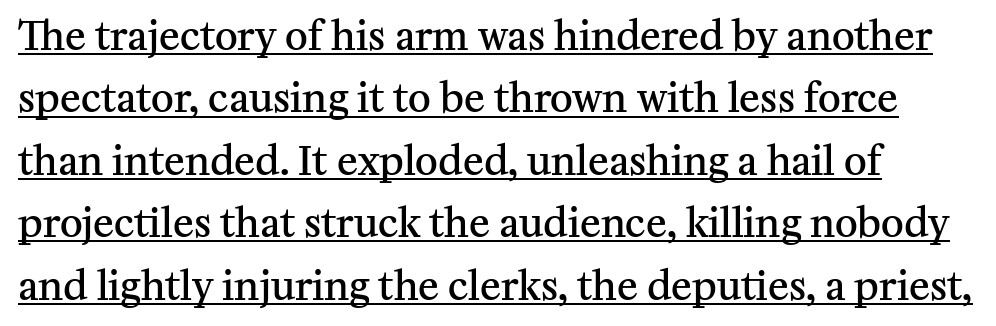
Q: Is the text bold? A: Semi-bold.
Q: Is the text italic (slanted)? A: No, it is upright.
Q: Is the typeface a serif or a sans-serif typeface? A: Serif.
Q: Is the text underlined? A: Yes.
Q: How is the paragraph aligned? A: Left-aligned.
Q: Is the spacing between letters normal or unusually wide? A: Normal.
Q: Is the spacing between lines tight, normal or loose? A: Normal.
Q: Width (condensed, normal, or wide)? A: Normal.
Q: Stroke contrast? A: Medium.
Q: x-height? A: Medium.
Q: Monospaced? A: No.
